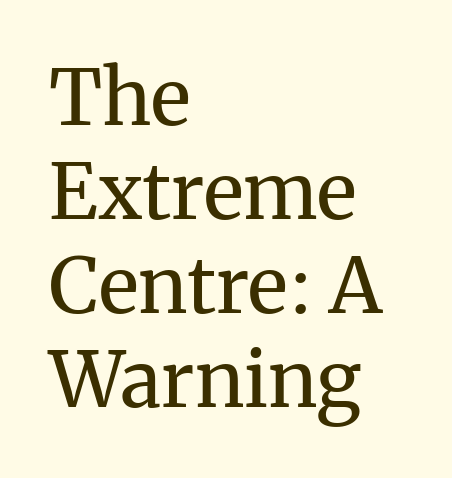
Just letters on the line, the space beneath them empty. Examine the stroke ends and you'll spot serifs. Each line starts at the same left margin while the right side varies. Is the letter spacing exaggerated? No — it looks like the ordinary default. Varying glyph widths throughout — classic text-font behaviour.
